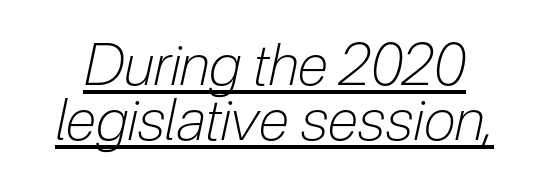
A quiet, ordinary-to-light weight characterises the typeface. Letter spacing: default. In terms of posture, this sample is oblique. Does a line run under the words? Yes, clearly.
